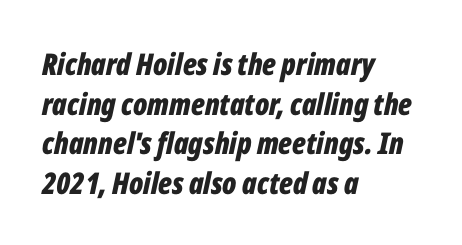
The image shows 30 px bold, condensed type, italic (leaning right); set left-aligned, normal line spacing (1.32x), normal letter spacing, not underlined; low stroke contrast and a medium x-height.
